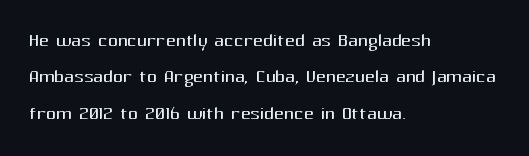
The foot of each line stays bare and open. These lines stack with their left ends in a neat column. Italic: no, the glyphs are upright roman. These lines sit exactly where default settings would place them.
